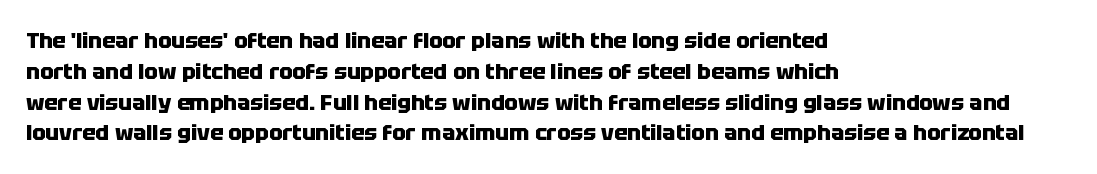
No italicization has been applied; the sample stays upright. The line-height multiplier appears to be the usual default. The face used here has the dense, thick strokes of a bold. Clear beneath every line of the passage. Each word holds together tightly as a unit, with standard inter-letter gaps. The typesetter chose a ragged-right arrangement here.
